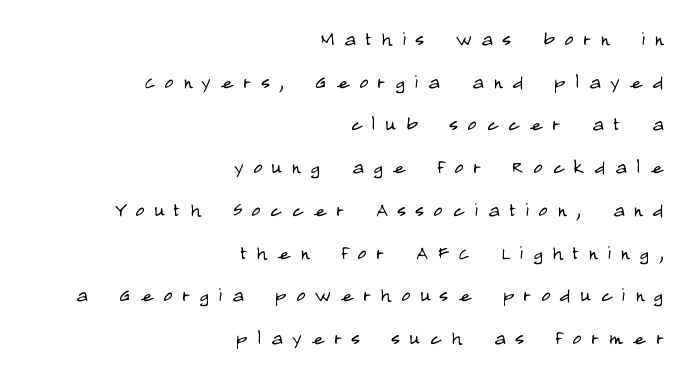
{"italic": "no", "bold": "no", "underline": "no", "align": "right", "line_spacing_ratio": 1.78, "letter_spacing": "wide", "letter_spacing_em": 0.41, "glyph_px": 24}
